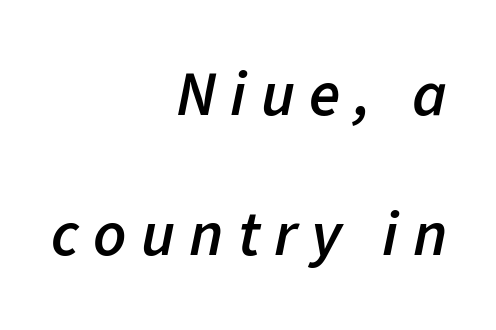
The image shows 64 px semibold type, italic (leaning right); set right-aligned, loose line spacing (2.18x), unusually wide letter spacing (+0.22 em), not underlined; low stroke contrast and a medium x-height.
